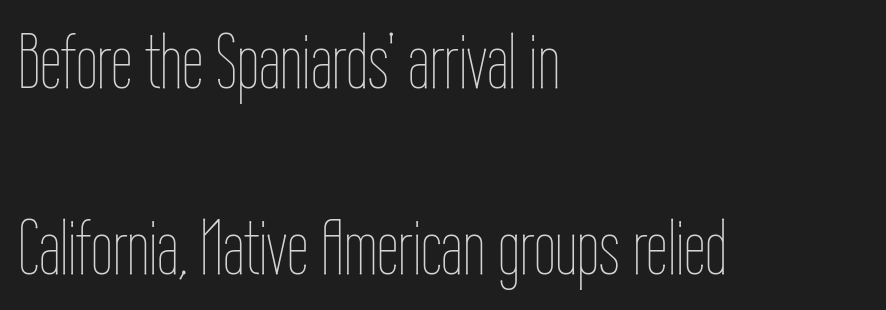
{"italic": "no", "bold": "no", "weight": "thin", "width": "condensed", "stroke_contrast": "low", "x_height": "medium", "monospaced": "no", "underline": "no", "align": "left", "line_spacing": "loose", "line_spacing_ratio": 2.39, "letter_spacing": "normal", "letter_spacing_em": 0.0, "glyph_px": 78}
